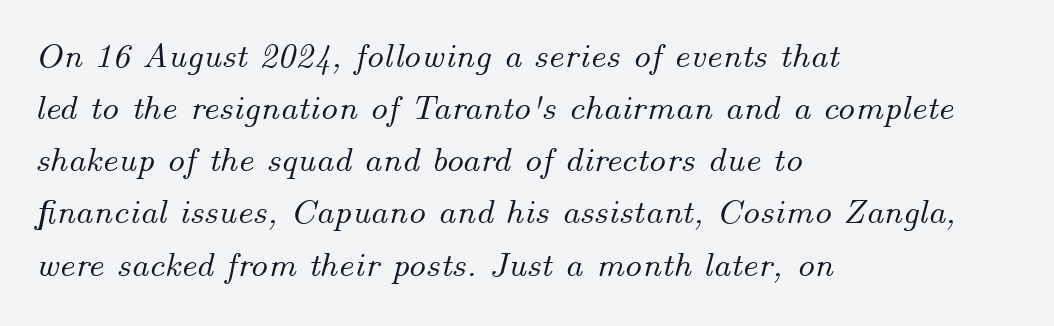
The image shows 35 px text type, italic (leaning right); set left-aligned, normal line spacing (1.49x), normal letter spacing, not underlined; medium stroke contrast and a small x-height.
